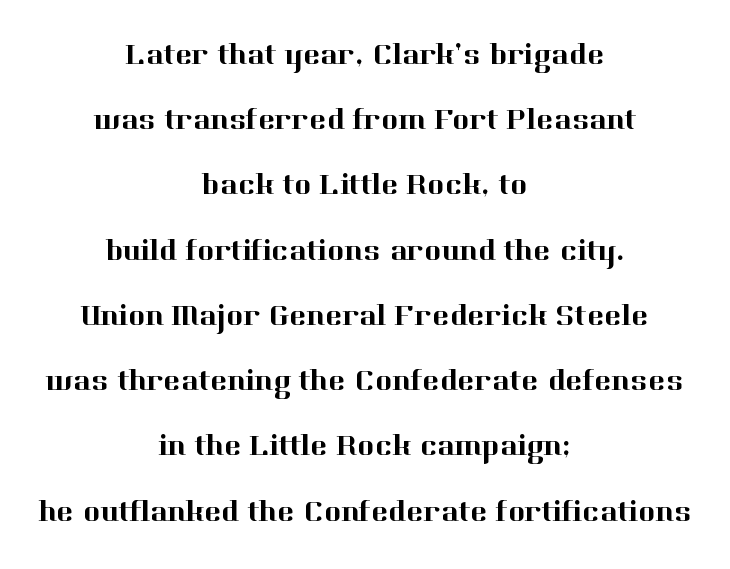
Q: Is the text italic (slanted)? A: No, it is upright.
Q: Is the typeface a serif or a sans-serif typeface? A: Serif.
Q: Is the text underlined? A: No.
Q: How is the paragraph aligned? A: Centered.
Q: Is the spacing between letters normal or unusually wide? A: Normal.
Q: Is the spacing between lines tight, normal or loose? A: Loose.
Q: Width (condensed, normal, or wide)? A: Normal.
Q: Stroke contrast? A: High.
Q: x-height? A: Medium.
Q: Monospaced? A: No.
